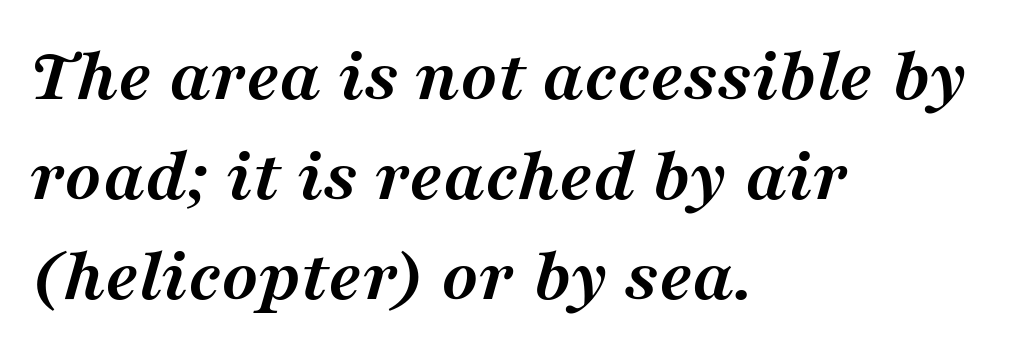
Short and long lines alike share a common starting point at left. In terms of leading, this rendering sits right in the middle. Notice how thick the strokes are: this is what a full bold looks like. Rendered with sloped, italic letterforms. Spacing verdict: proportional, widths tailored to each character. A typesetter would call this zero additional tracking.
